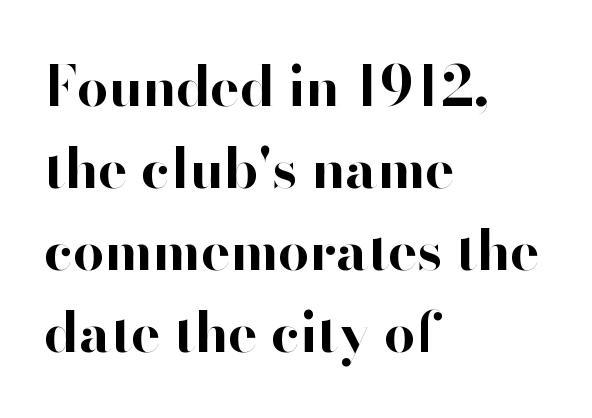
The image shows 55 px bold sans-serif type, upright; set left-aligned, normal line spacing (1.49x), normal letter spacing, not underlined; high stroke contrast and a small x-height.
